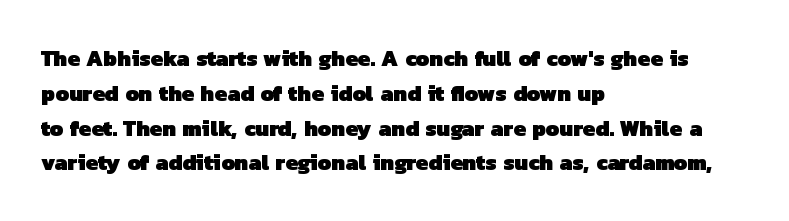
This rendering features lettering with no underline. The passage shown is emphatically bold. Compared with typical body copy, the letter spacing here is the same. Is the block centered? No — it sits flush against the left margin. This block has exactly the height ordinary leading produces.
